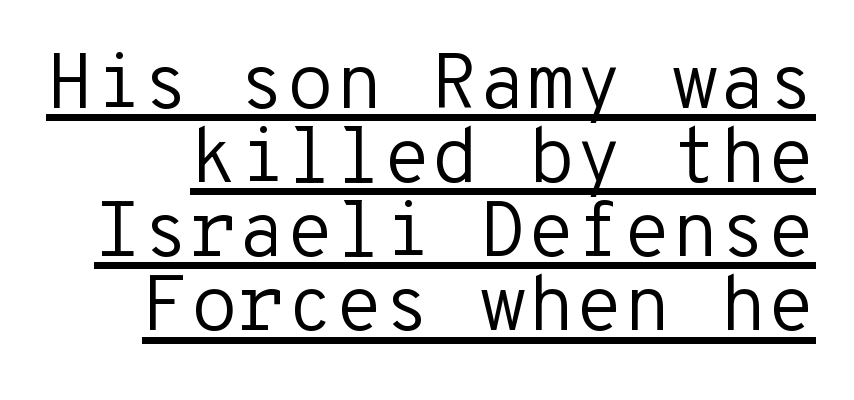
The image shows 78 px regular-weight sans-serif type, upright, monospaced; set tight line spacing (0.95x), normal letter spacing, underlined; low stroke contrast and a medium x-height.
